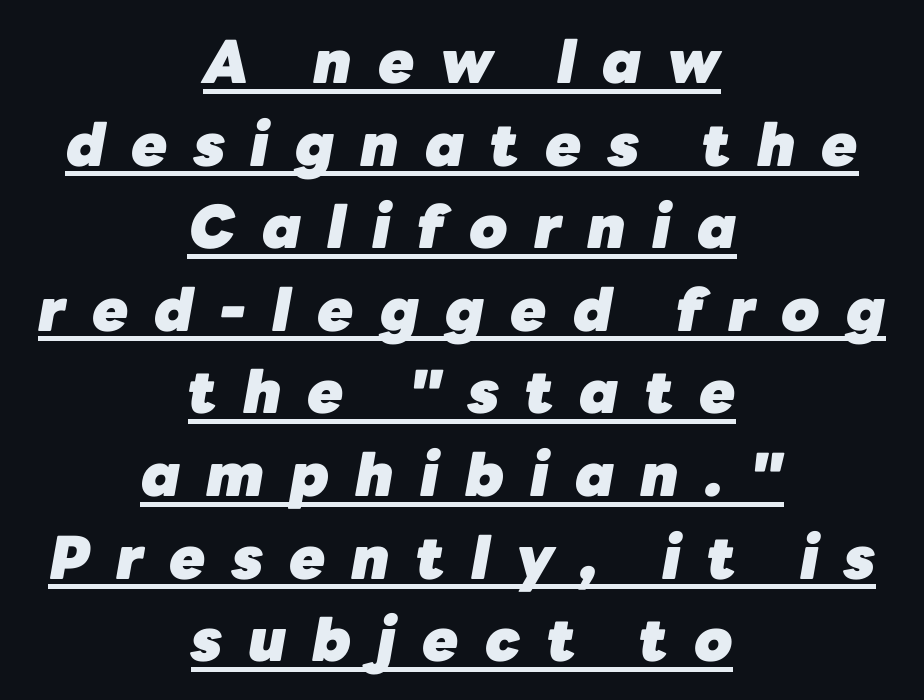
{"italic": "yes", "lean": "right", "slant_degrees": 10, "bold": "yes", "weight": "heavy", "width": "normal", "stroke_contrast": "low", "x_height": "medium", "monospaced": "no", "underline": "yes", "align": "center", "line_spacing": "normal", "line_spacing_ratio": 1.4, "letter_spacing": "wide", "letter_spacing_em": 0.44, "glyph_px": 59}
